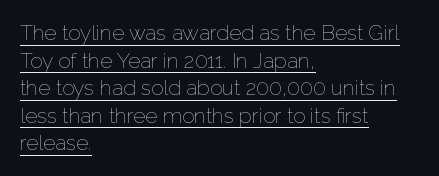
Q: Is the text bold? A: No.
Q: Is the text italic (slanted)? A: No, it is upright.
Q: Is the text underlined? A: Yes.
Q: How is the paragraph aligned? A: Left-aligned.
Q: Is the spacing between letters normal or unusually wide? A: Normal.
Q: Is the spacing between lines tight, normal or loose? A: Normal.
